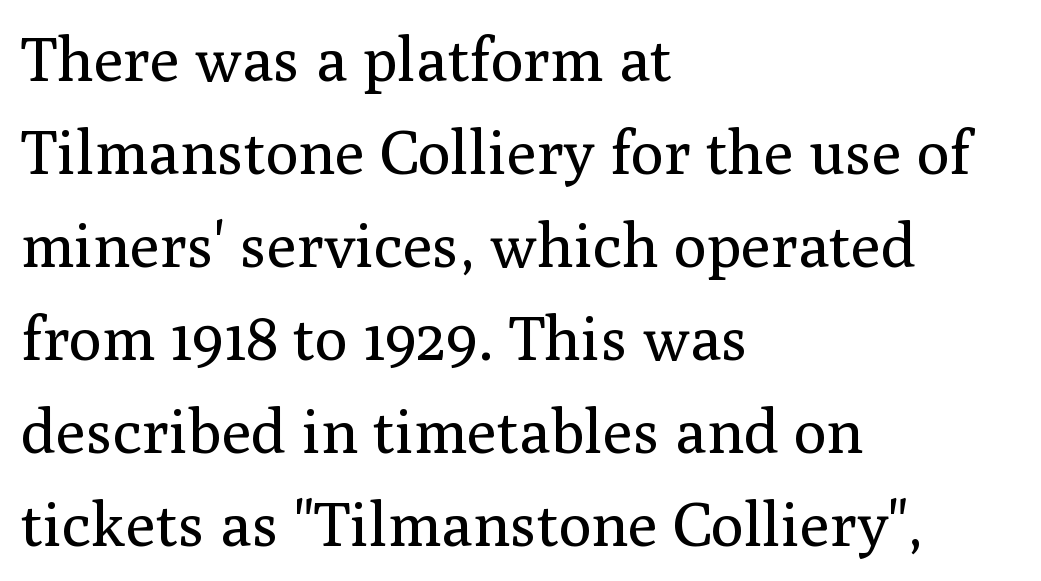
{"serif": "yes", "italic": "no", "bold": "no", "weight": "regular", "width": "normal", "stroke_contrast": "medium", "x_height": "medium", "monospaced": "no", "underline": "no", "align": "left", "line_spacing": "normal", "line_spacing_ratio": 1.5, "letter_spacing": "normal", "letter_spacing_em": 0.0, "glyph_px": 62}
